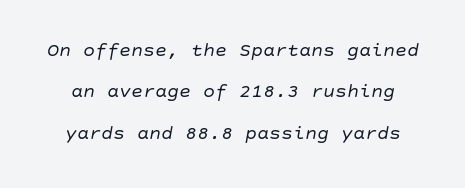
{"italic": "yes", "lean": "right", "slant_degrees": 10, "bold": "no", "underline": "no", "line_spacing": "loose", "line_spacing_ratio": 2.07, "letter_spacing": "normal", "letter_spacing_em": 0.0, "glyph_px": 20}
